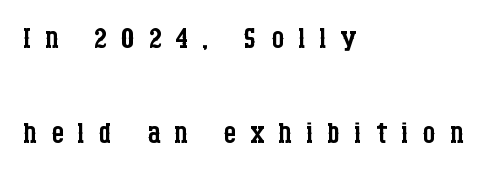
{"serif": "yes", "italic": "no", "bold": "no", "weight": "regular", "width": "condensed", "stroke_contrast": "low", "x_height": "large", "monospaced": "no", "underline": "no", "align": "left", "line_spacing": "loose", "line_spacing_ratio": 2.37, "letter_spacing": "wide", "letter_spacing_em": 0.35, "glyph_px": 40}
